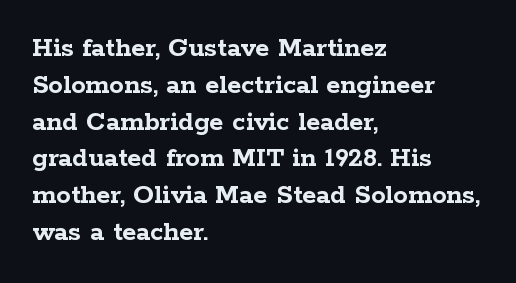
{"serif": "yes", "italic": "no", "bold": "yes", "weight": "semibold", "width": "wide", "stroke_contrast": "low", "x_height": "medium", "monospaced": "no", "underline": "no", "align": "left", "line_spacing": "normal", "line_spacing_ratio": 1.27, "letter_spacing": "normal", "letter_spacing_em": 0.0, "glyph_px": 29}
